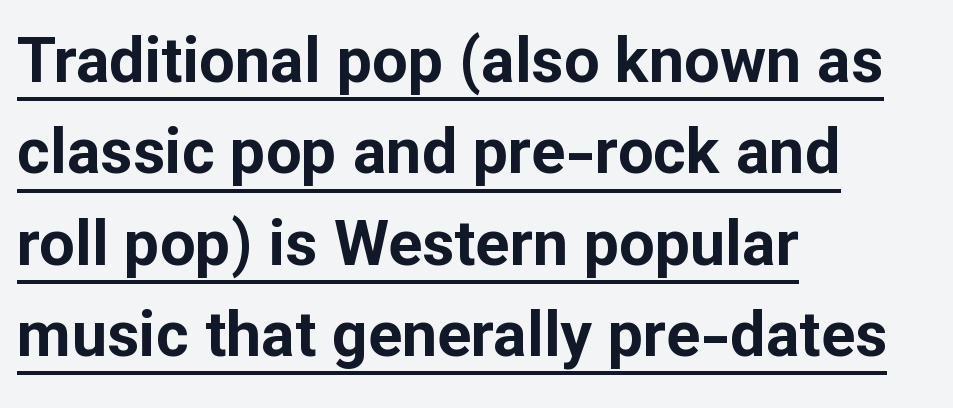
Heft: maximum for text — a bold. Line spacing here is normal. Here the designer chose a conventional face with non-uniform glyph widths. Somebody hit Ctrl+U on this one — the words are underlined. Ordinary non-slanted type is in use. Note: no serifs on the glyphs.
